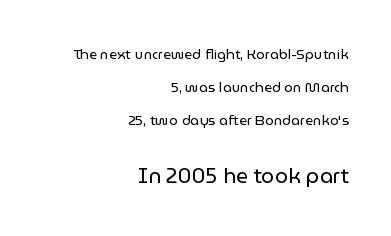
The weight would be labelled regular, book, light, or lighter still. The type is set solid horizontally, with unmodified tracking. Here the second block reads like a headline and the first like body copy. Descender tails drop into unmarked territory. Ascenders rise straight up at ninety degrees. Layout note: lines flush right.
